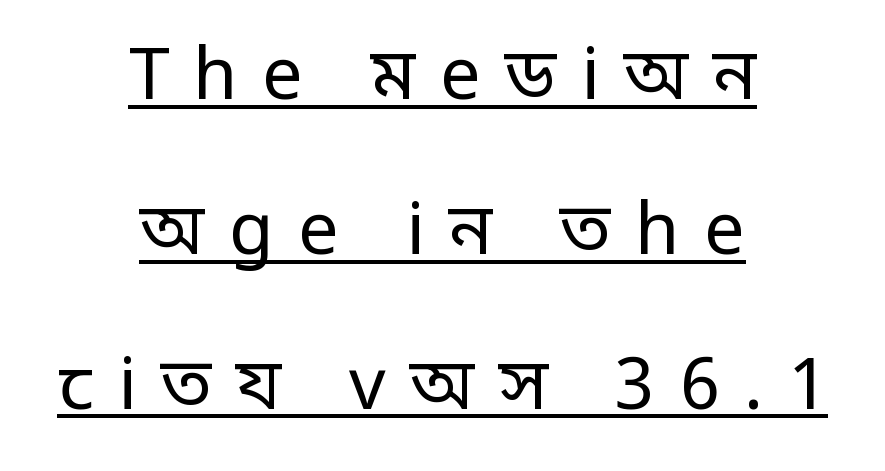
The image shows 72 px regular-weight, condensed sans-serif type, upright; set centered, loose line spacing (2.15x), unusually wide letter spacing (+0.34 em), underlined; low stroke contrast.
